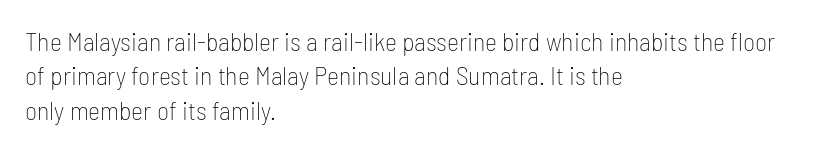
Leftover space on each line is placed entirely after the last word. Notice how the stems are strictly vertical — no italics here. The rendering uses a moderate line-height, typical for paragraphs. Underlining? Definitely not there. A light-to-regular cut is what we see here.
